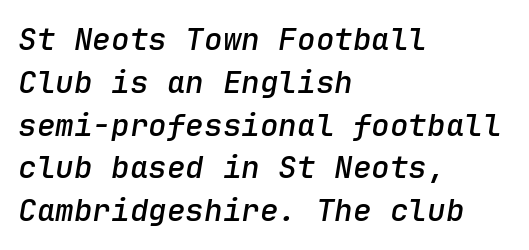
The image shows 31 px semibold type, italic (leaning right), monospaced; set left-aligned, normal line spacing (1.38x), normal letter spacing, not underlined; low stroke contrast and a medium x-height.
